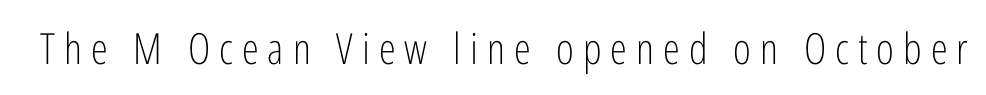
The image shows 43 px light, condensed sans-serif type, upright; set unusually wide letter spacing (+0.21 em), not underlined; low stroke contrast and a medium x-height.
